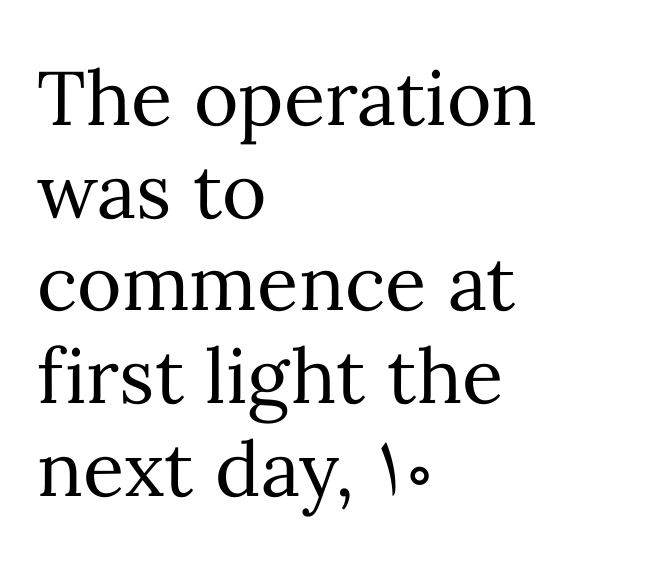
{"italic": "no", "bold": "no", "weight": "regular", "width": "normal", "stroke_contrast": "medium", "x_height": "medium", "monospaced": "no", "underline": "no", "align": "left", "line_spacing_ratio": 1.22, "letter_spacing": "normal", "letter_spacing_em": 0.0, "glyph_px": 76}
